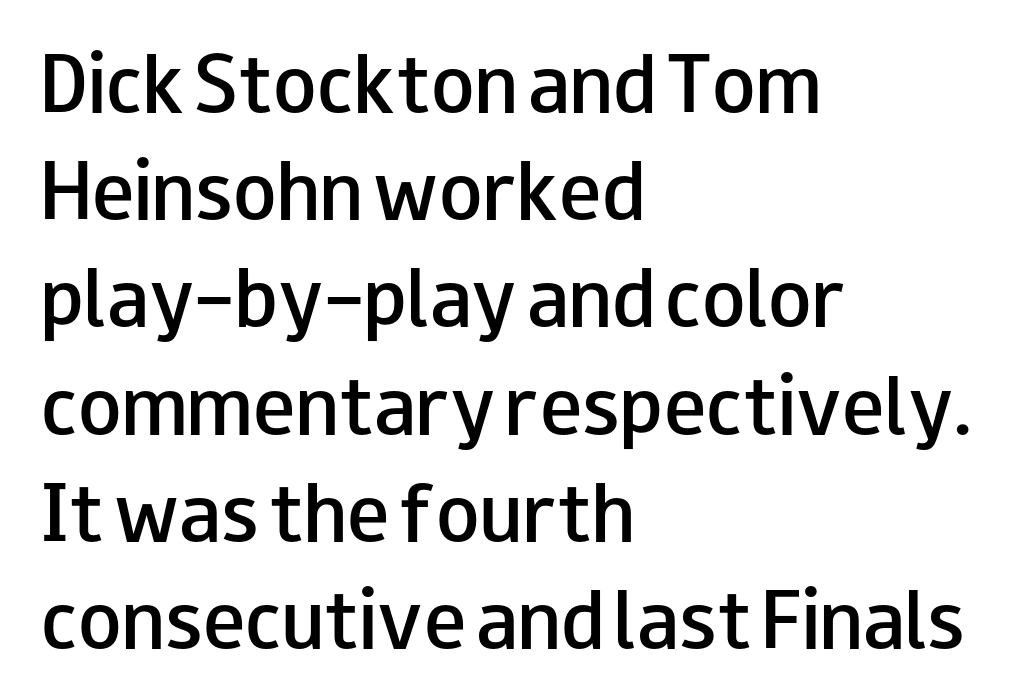
{"serif": "no", "italic": "no", "bold": "semi", "weight": "semibold", "width": "wide", "stroke_contrast": "low", "x_height": "small", "monospaced": "no", "underline": "no", "align": "left", "line_spacing": "normal", "line_spacing_ratio": 1.51, "letter_spacing": "normal", "letter_spacing_em": 0.0, "glyph_px": 71}
